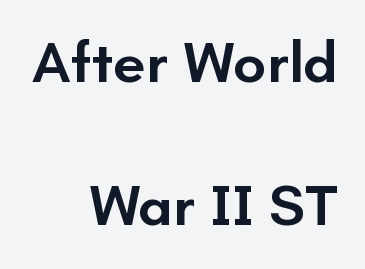
Q: Is the text bold? A: Semi-bold.
Q: Is the text italic (slanted)? A: No, it is upright.
Q: Is the typeface a serif or a sans-serif typeface? A: Sans-serif.
Q: Is the text underlined? A: No.
Q: How is the paragraph aligned? A: Right-aligned.
Q: Is the spacing between letters normal or unusually wide? A: Normal.
Q: Is the spacing between lines tight, normal or loose? A: Loose.
Q: Width (condensed, normal, or wide)? A: Normal.
Q: Stroke contrast? A: Low.
Q: x-height? A: Small.
Q: Monospaced? A: No.
